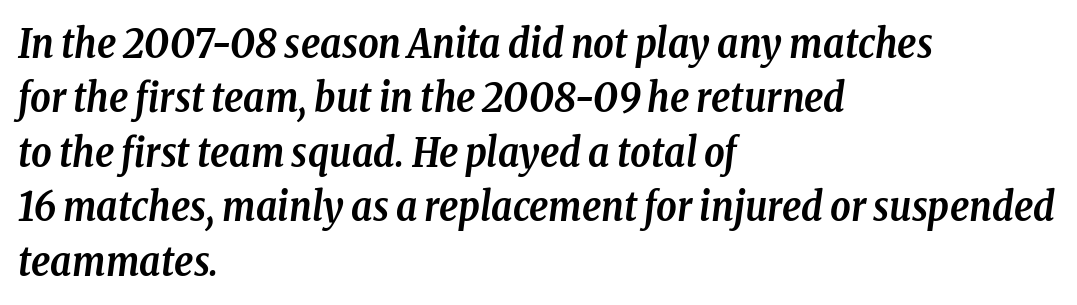
Spacing verdict: proportional, widths tailored to each character. The paragraph has a hard left edge and a soft right edge. Note: serifs present on the glyphs. Italic: yes, the glyphs are oblique.
